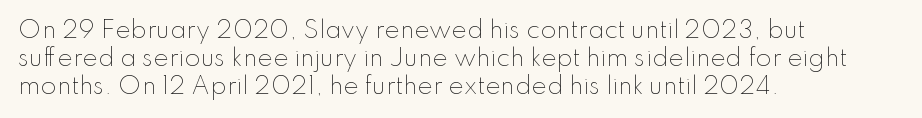
{"italic": "no", "bold": "no", "underline": "no", "align": "left", "line_spacing_ratio": 1.21, "letter_spacing": "normal", "letter_spacing_em": 0.0, "glyph_px": 23}
